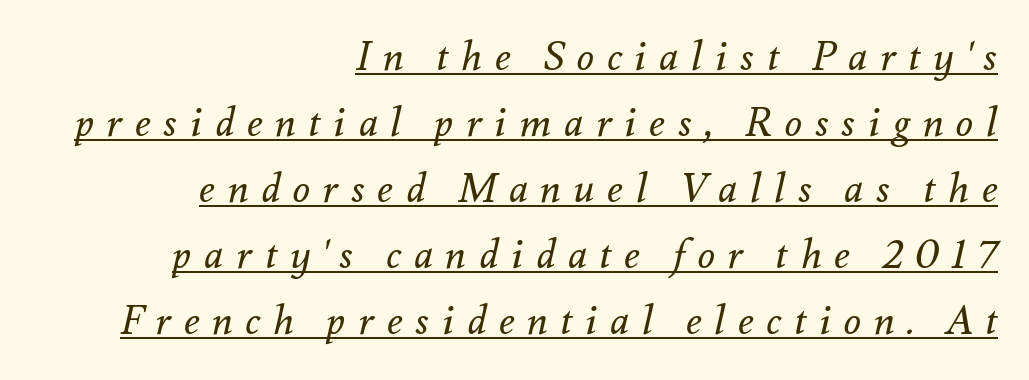
The image shows 40 px regular-weight type, italic (leaning right); set right-aligned, normal line spacing (1.65x), unusually wide letter spacing (+0.32 em), underlined; medium stroke contrast and a small x-height.
